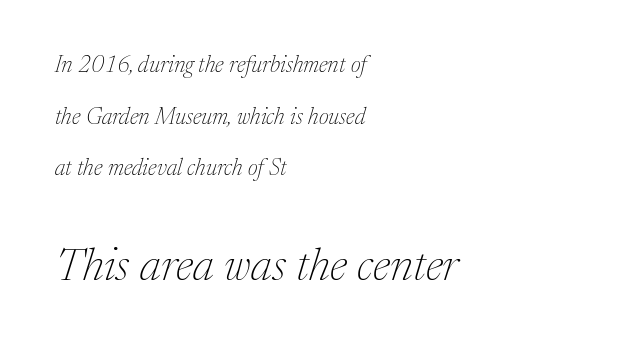
Horizontally, the lines are justified to the leading edge only. Character widths vary here, with narrow letters taking less room than wide ones. The designer gave the closing block more size than the opening block. Note: serifs present on the glyphs. Ink coverage per letter is moderate at most.
